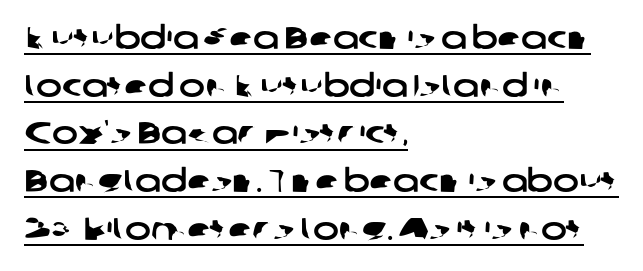
The image shows 31 px wide sans-serif type; set left-aligned, normal line spacing (1.54x), normal letter spacing, underlined; low stroke contrast and a medium x-height.
